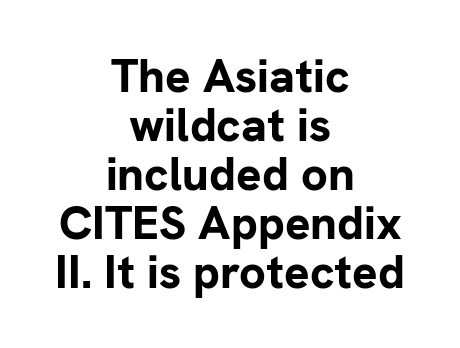
The image shows 47 px bold sans-serif type, upright; set centered, tight line spacing (1.04x), normal letter spacing, not underlined; low stroke contrast and a medium x-height.
